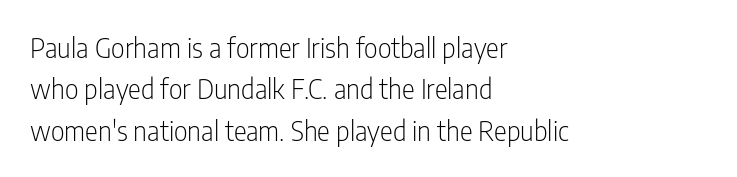
Q: Is the text bold? A: No.
Q: Is the text italic (slanted)? A: No, it is upright.
Q: Is the text underlined? A: No.
Q: How is the paragraph aligned? A: Left-aligned.
Q: Is the spacing between letters normal or unusually wide? A: Normal.
Q: Is the spacing between lines tight, normal or loose? A: Normal.
